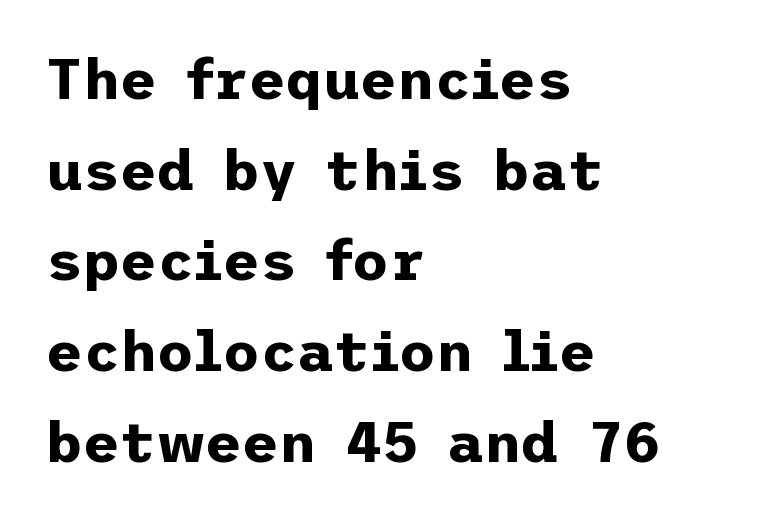
Q: Is the text bold? A: Yes.
Q: Is the text italic (slanted)? A: No, it is upright.
Q: Is the typeface a serif or a sans-serif typeface? A: Sans-serif.
Q: Is the text underlined? A: No.
Q: How is the paragraph aligned? A: Left-aligned.
Q: Is the spacing between letters normal or unusually wide? A: Normal.
Q: Is the spacing between lines tight, normal or loose? A: Normal.
Q: Width (condensed, normal, or wide)? A: Normal.
Q: Stroke contrast? A: Low.
Q: x-height? A: Medium.
